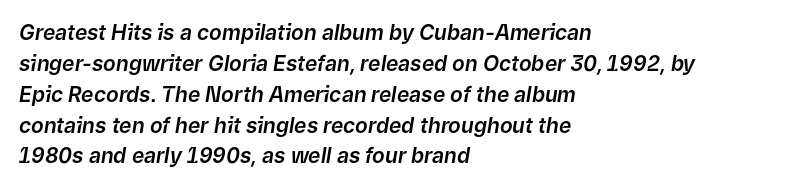
The line-height multiplier appears to be the usual default. Default kerning and tracking; the words read as compact shapes. Rule under the text: the space is simply empty. Compared with ordinary roman type, these characters are visibly tilted.
